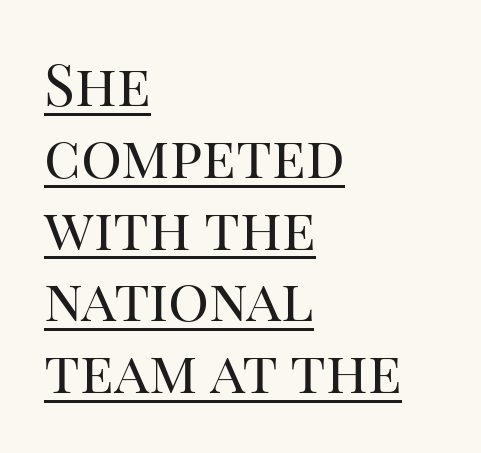
Q: Is the text bold? A: No.
Q: Is the text italic (slanted)? A: No, it is upright.
Q: Is the typeface a serif or a sans-serif typeface? A: Serif.
Q: Is the text underlined? A: Yes.
Q: How is the paragraph aligned? A: Left-aligned.
Q: Is the spacing between letters normal or unusually wide? A: Normal.
Q: Is the spacing between lines tight, normal or loose? A: Normal.
Q: Width (condensed, normal, or wide)? A: Normal.
Q: Stroke contrast? A: High.
Q: x-height? A: Large.
Q: Monospaced? A: No.
